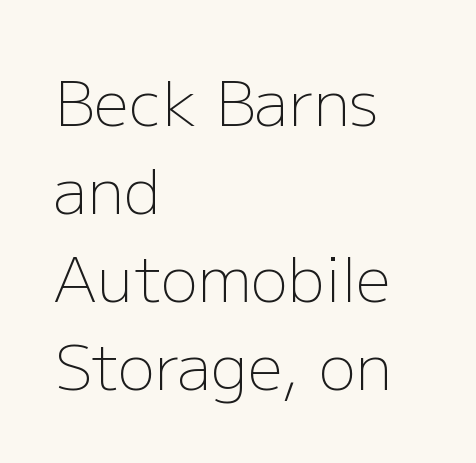
The image shows 62 px light sans-serif type, upright; set left-aligned, normal line spacing (1.42x), normal letter spacing, not underlined; low stroke contrast and a medium x-height.
